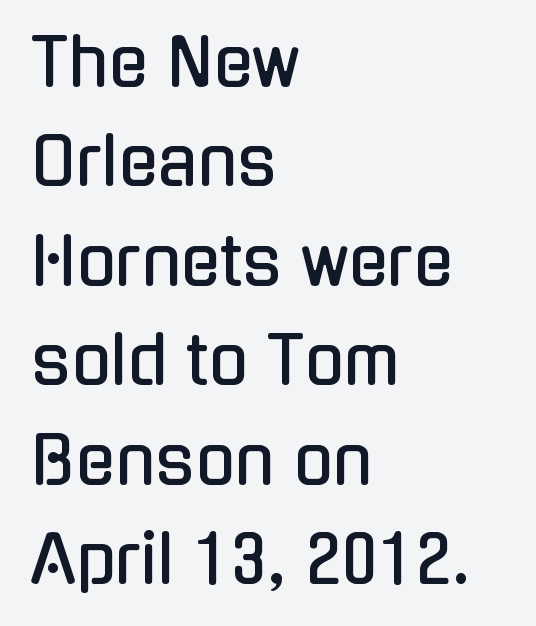
The image shows 65 px condensed sans-serif type, upright; set left-aligned, normal line spacing (1.53x), normal letter spacing, not underlined; low stroke contrast and a medium x-height.
